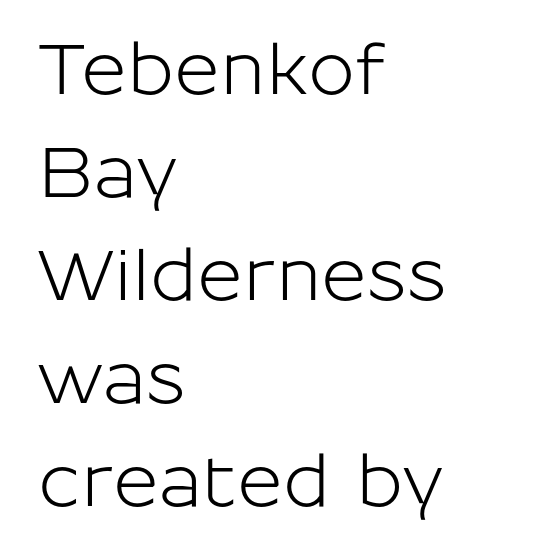
The image shows 70 px sans-serif type, upright; set left-aligned, normal line spacing (1.47x), normal letter spacing, not underlined; low stroke contrast and a medium x-height.
